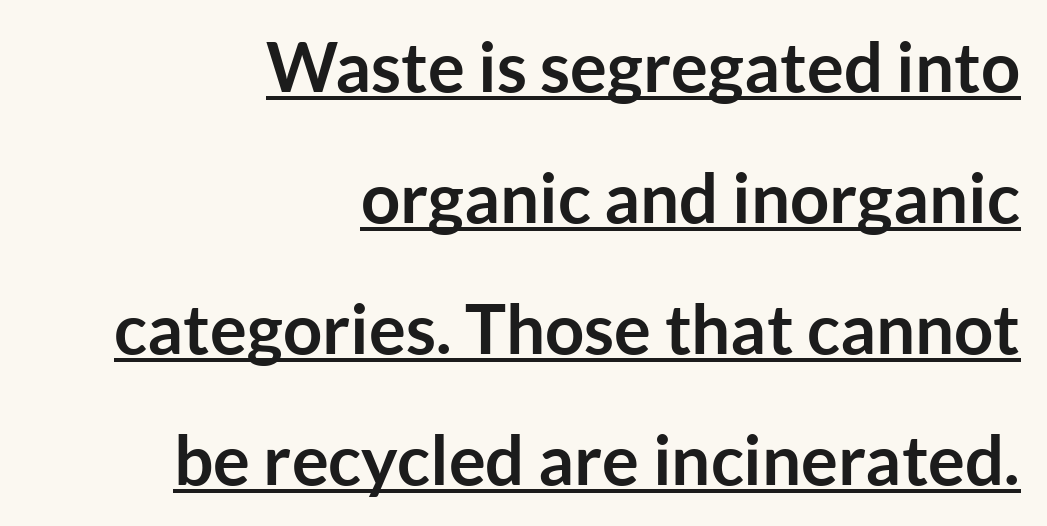
The image shows 69 px semibold sans-serif type, upright; set right-aligned, loose line spacing (1.9x), normal letter spacing, underlined; low stroke contrast and a medium x-height.
